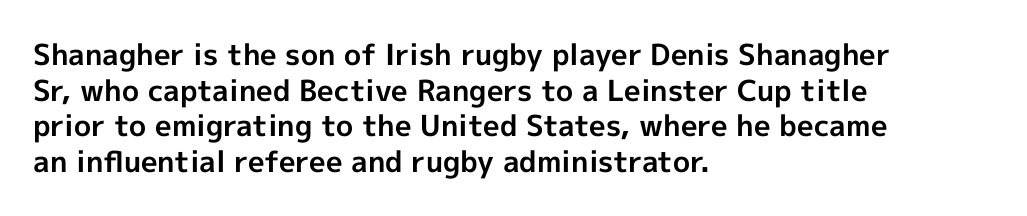
{"serif": "no", "italic": "no", "bold": "yes", "weight": "bold", "width": "normal", "x_height": "medium", "monospaced": "no", "underline": "no", "align": "left", "line_spacing_ratio": 1.23, "letter_spacing": "normal", "letter_spacing_em": 0.0, "glyph_px": 29}
